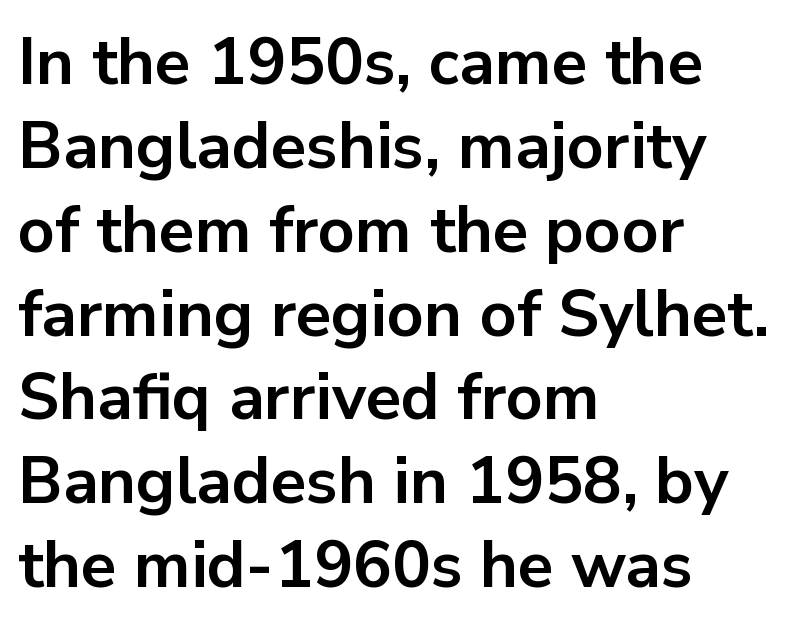
Typesetter's note: full bold, strokes at maximum text heaviness. The characters display no serif detailing; their extremities are plain. The paragraph has a hard left edge and a soft right edge. The space between consecutive lines is moderate.
